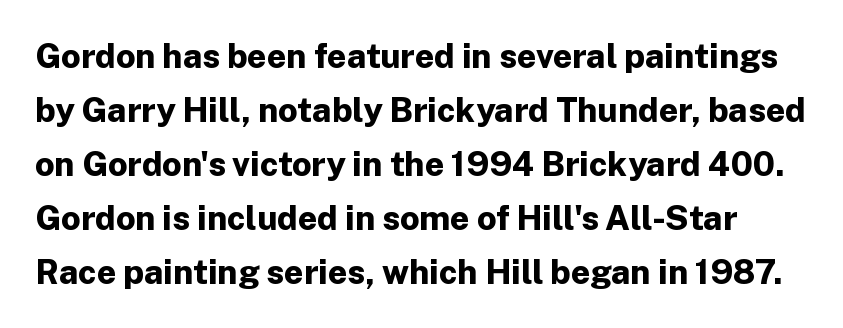
Q: Is the text bold? A: Yes.
Q: Is the text italic (slanted)? A: No, it is upright.
Q: Is the typeface a serif or a sans-serif typeface? A: Sans-serif.
Q: Is the text underlined? A: No.
Q: Is the spacing between letters normal or unusually wide? A: Normal.
Q: Is the spacing between lines tight, normal or loose? A: Normal.
Q: Width (condensed, normal, or wide)? A: Normal.
Q: Stroke contrast? A: Low.
Q: x-height? A: Medium.
Q: Monospaced? A: No.
